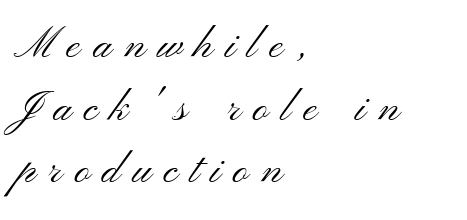
A bare baseline throughout the passage. Is the stroke heavy? The answer is a plain regular-or-lighter. Stroke terminals: plain, sans-serif. Does the leading feel generous? No, just average. Looks like regular typesetting: each glyph gets only the width it needs.
